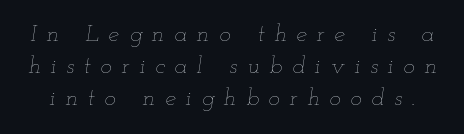
Underlining? Definitely not there. The face used here is rendered with a markedly widened letterfit. Rendered with sloped, italic letterforms. Leading: standard. Heaviness? Minimal to ordinary, like unemphasized prose.
